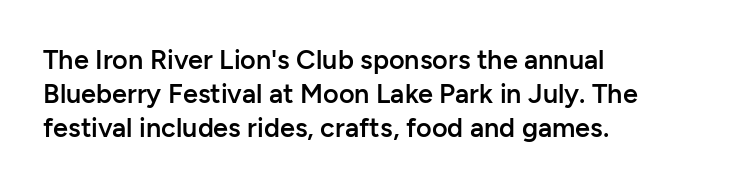
{"italic": "no", "bold": "semi", "underline": "no", "align": "left", "line_spacing": "normal", "line_spacing_ratio": 1.26, "letter_spacing": "normal", "letter_spacing_em": 0.0, "glyph_px": 27}
